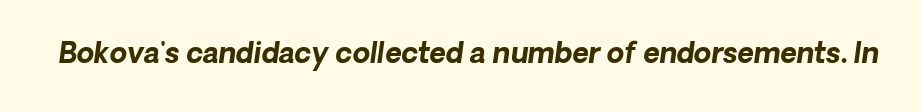
The image shows 28 px bold sans-serif type; set normal letter spacing, not underlined; low stroke contrast and a medium x-height.
